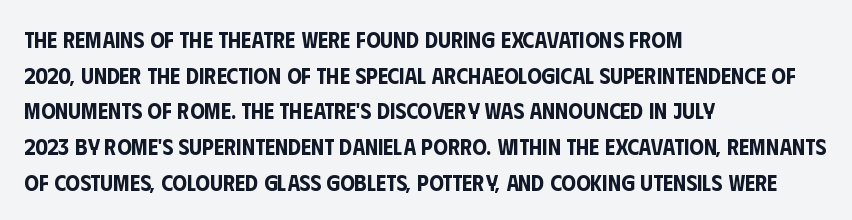
Q: Is the text italic (slanted)? A: No, it is upright.
Q: Is the text underlined? A: No.
Q: How is the paragraph aligned? A: Left-aligned.
Q: Is the spacing between letters normal or unusually wide? A: Normal.
Q: Is the spacing between lines tight, normal or loose? A: Normal.
